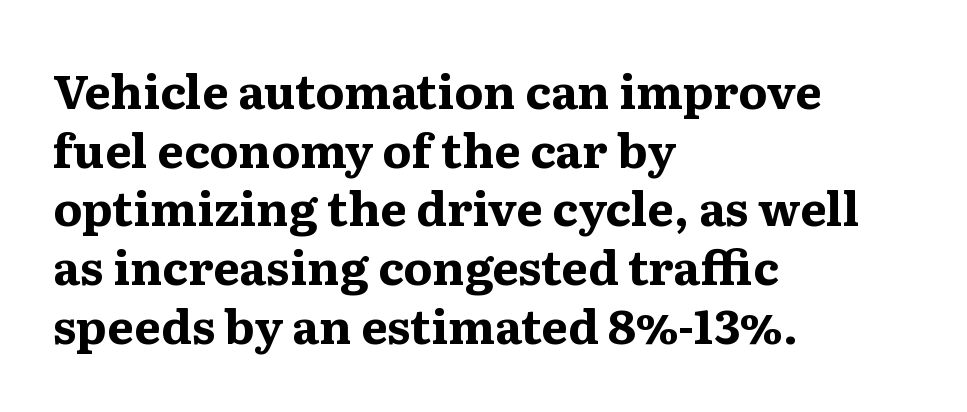
Font category for this specimen: serif. The lines in this sample share a left origin and differ only in where they stop. Each new line begins a customary step beneath the previous one. The letterforms sit shoulder to shoulder at normal distance. A typesetter would call this proportional, since set widths differ per character.
